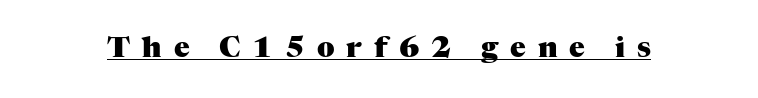
Compared with typical body copy, the letter spacing here is much looser. A typesetter would call this proportional, since set widths differ per character. Font category for this specimen: serif. The rendered words wear a rule along their underside. Typographic density is high because the face is bold.
